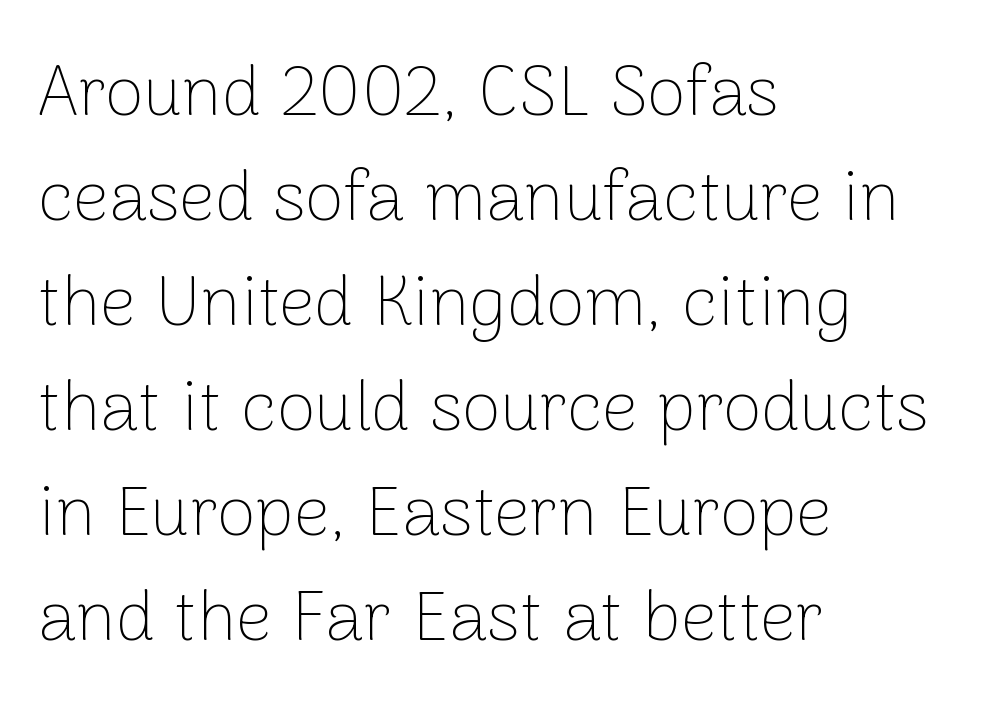
Q: Is the text bold? A: No.
Q: Is the text italic (slanted)? A: No, it is upright.
Q: Is the typeface a serif or a sans-serif typeface? A: Sans-serif.
Q: Is the text underlined? A: No.
Q: How is the paragraph aligned? A: Left-aligned.
Q: Is the spacing between letters normal or unusually wide? A: Normal.
Q: Is the spacing between lines tight, normal or loose? A: Normal.
Q: Width (condensed, normal, or wide)? A: Normal.
Q: Stroke contrast? A: Low.
Q: x-height? A: Medium.
Q: Monospaced? A: No.
